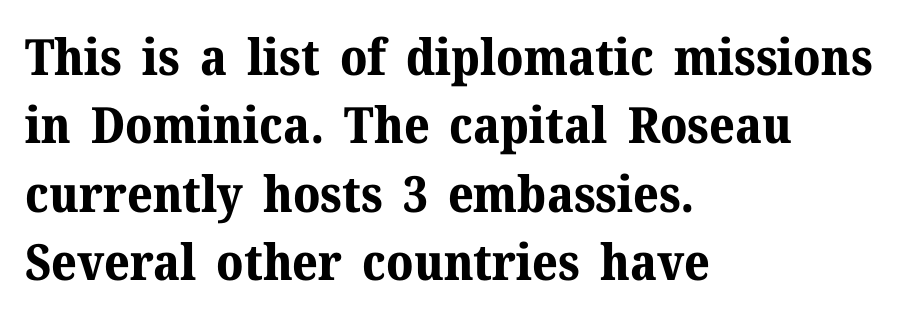
Chunky letters — that's bold for sure. Is this a fixed-width face? No — the glyphs have proportional, varying widths. If you drew a line through each stem, it would be perfectly vertical. No extra tracking has been applied to these lines. The lines in this sample share a left origin and differ only in where they stop. Serif or sans? Serif — the stroke terminals have little feet.
